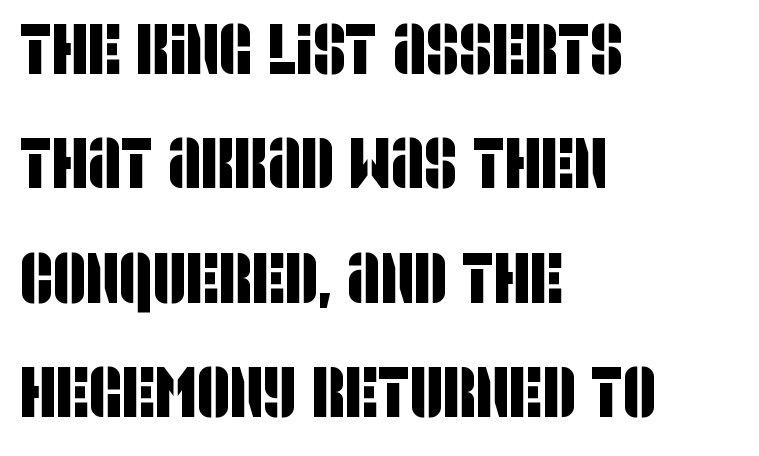
The image shows 72 px condensed sans-serif type; set left-aligned, normal line spacing (1.59x), normal letter spacing, not underlined; low stroke contrast and a large x-height.
